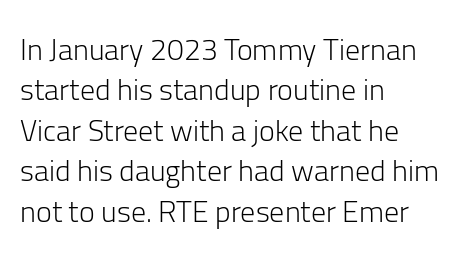
The image shows 30 px light sans-serif type, upright; set left-aligned, normal line spacing (1.35x), normal letter spacing, not underlined; low stroke contrast and a medium x-height.
